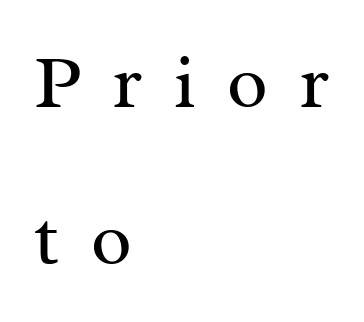
A bare baseline throughout the passage. Proportional: the letters do not fall into vertical columns. The characters display serif detailing at their extremities. In terms of posture, this sample is upright.
